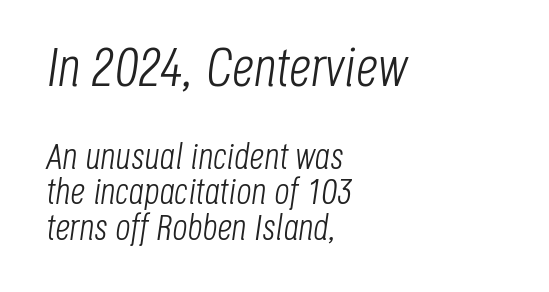
The characters are drawn with everyday or finer stroke widths. The string is rendered with underlining switched off. The passage shown is typed in a proportional face where columns would drift. The initial chunk of copy outweighs the following chunk in type size.
